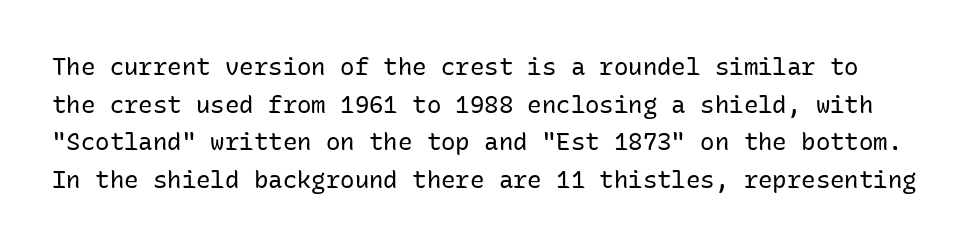
Normally led — the rows are evenly, conventionally spaced. Think standard paragraph weight, or any step lighter than that. Plain, unruled lines of type. Each word holds together tightly as a unit, with standard inter-letter gaps. It's the straight-up-and-down kind of type.
